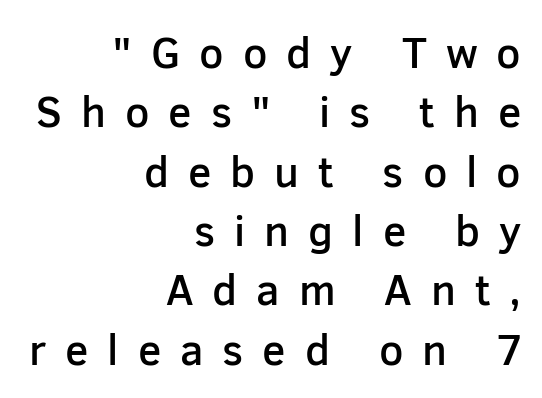
Q: Is the text bold? A: Semi-bold.
Q: Is the text italic (slanted)? A: No, it is upright.
Q: Is the typeface a serif or a sans-serif typeface? A: Sans-serif.
Q: Is the text underlined? A: No.
Q: How is the paragraph aligned? A: Right-aligned.
Q: Is the spacing between letters normal or unusually wide? A: Unusually wide.
Q: Is the spacing between lines tight, normal or loose? A: Normal.
Q: Width (condensed, normal, or wide)? A: Normal.
Q: Stroke contrast? A: Low.
Q: x-height? A: Medium.
Q: Monospaced? A: No.
